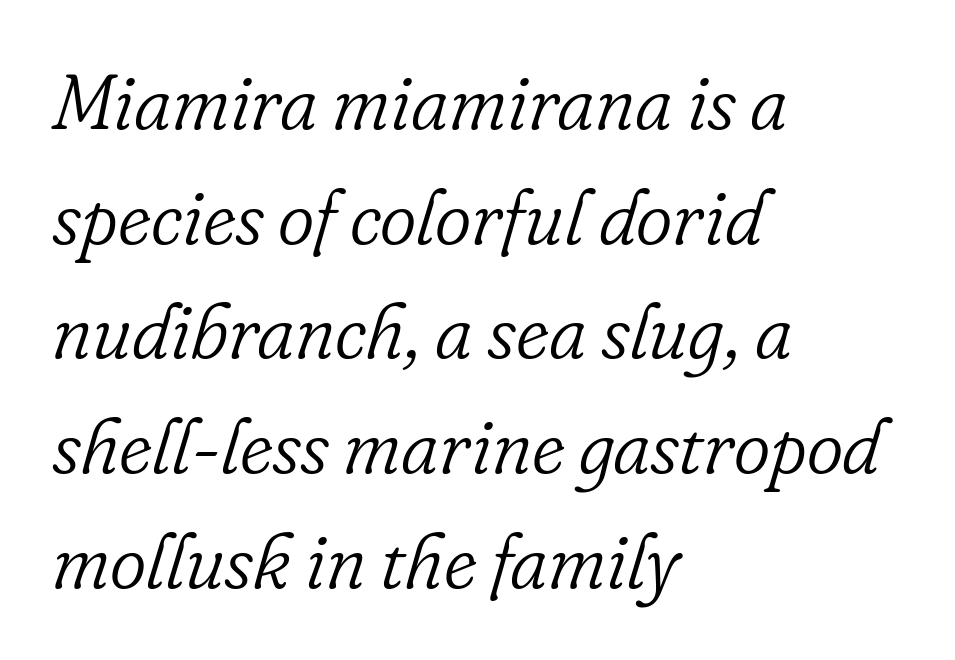
Q: Is the text bold? A: No.
Q: Is the text italic (slanted)? A: Yes, it leans right by about 16 degrees.
Q: Is the typeface a serif or a sans-serif typeface? A: Serif.
Q: Is the text underlined? A: No.
Q: How is the paragraph aligned? A: Left-aligned.
Q: Is the spacing between letters normal or unusually wide? A: Normal.
Q: Is the spacing between lines tight, normal or loose? A: Normal.
Q: Width (condensed, normal, or wide)? A: Normal.
Q: Stroke contrast? A: Low.
Q: x-height? A: Small.
Q: Monospaced? A: No.
